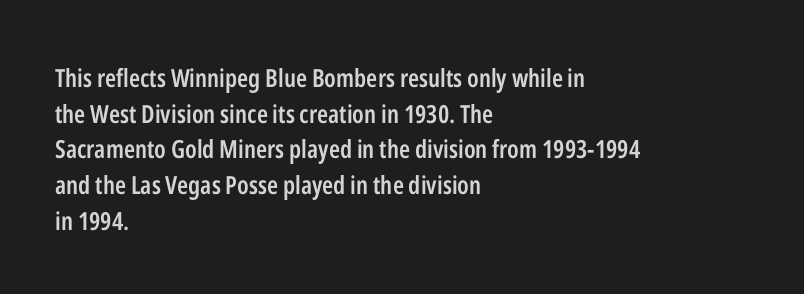
The image shows 25 px text type, upright; set left-aligned, normal line spacing (1.43x), normal letter spacing, not underlined.
